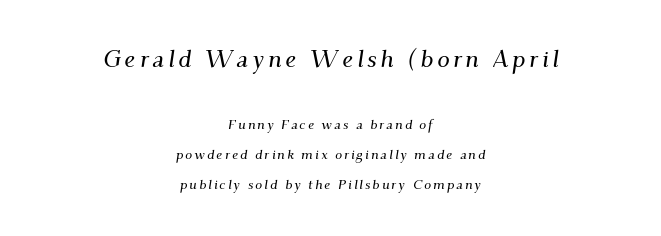
Italic? Definitely — the glyphs are oblique. Check under the words: just untouched page. This sample trades compactness for vertical openness between lines. Type size steps down from the first block to the second.
